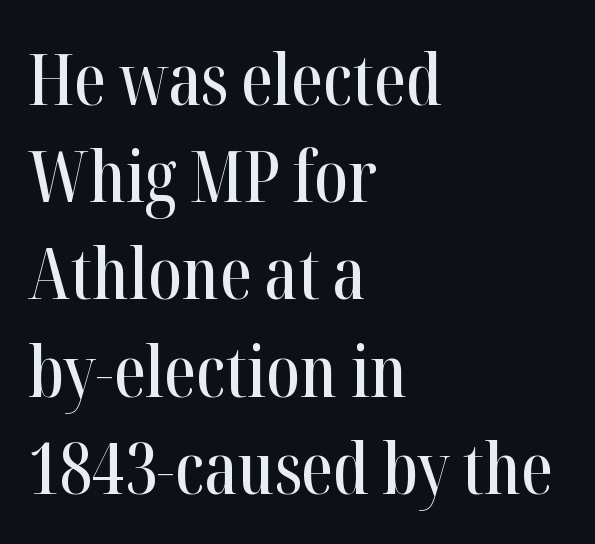
Q: Is the text italic (slanted)? A: No, it is upright.
Q: Is the typeface a serif or a sans-serif typeface? A: Serif.
Q: Is the text underlined? A: No.
Q: How is the paragraph aligned? A: Left-aligned.
Q: Is the spacing between letters normal or unusually wide? A: Normal.
Q: Is the spacing between lines tight, normal or loose? A: Normal.
Q: Width (condensed, normal, or wide)? A: Condensed.
Q: Stroke contrast? A: High.
Q: x-height? A: Medium.
Q: Monospaced? A: No.
